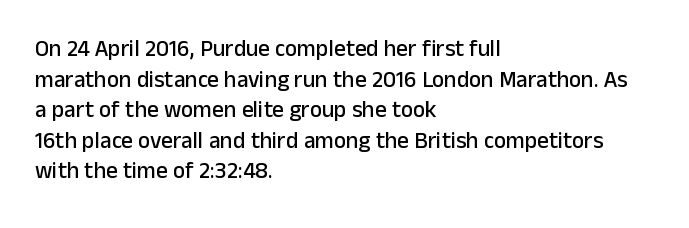
Q: Is the text italic (slanted)? A: No, it is upright.
Q: Is the text underlined? A: No.
Q: How is the paragraph aligned? A: Left-aligned.
Q: Is the spacing between letters normal or unusually wide? A: Normal.
Q: Is the spacing between lines tight, normal or loose? A: Normal.
